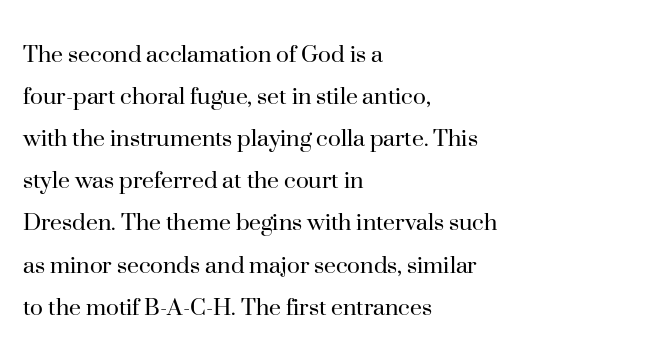
{"italic": "no", "bold": "no", "underline": "no", "align": "left", "line_spacing": "normal", "line_spacing_ratio": 1.56, "letter_spacing": "normal", "letter_spacing_em": 0.0, "glyph_px": 27}
